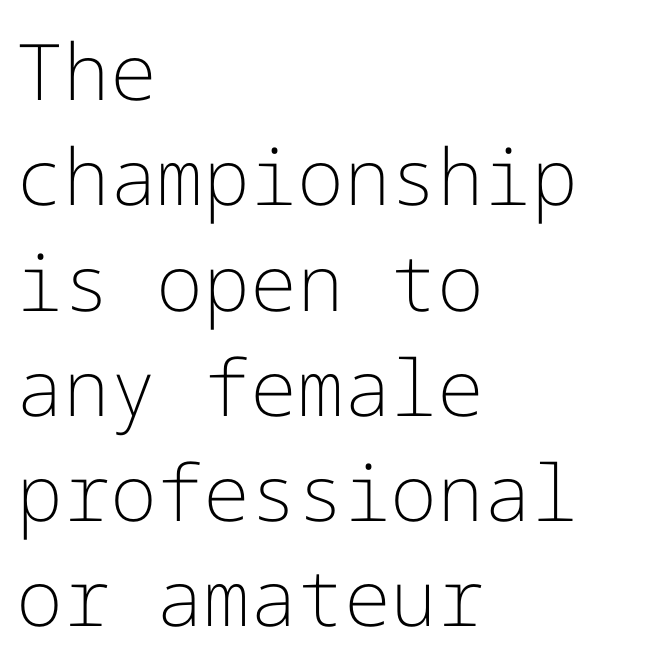
{"serif": "no", "italic": "no", "bold": "no", "weight": "light", "width": "normal", "stroke_contrast": "low", "x_height": "medium", "underline": "no", "align": "left", "line_spacing": "normal", "line_spacing_ratio": 1.35, "letter_spacing": "normal", "letter_spacing_em": 0.0, "glyph_px": 78}
